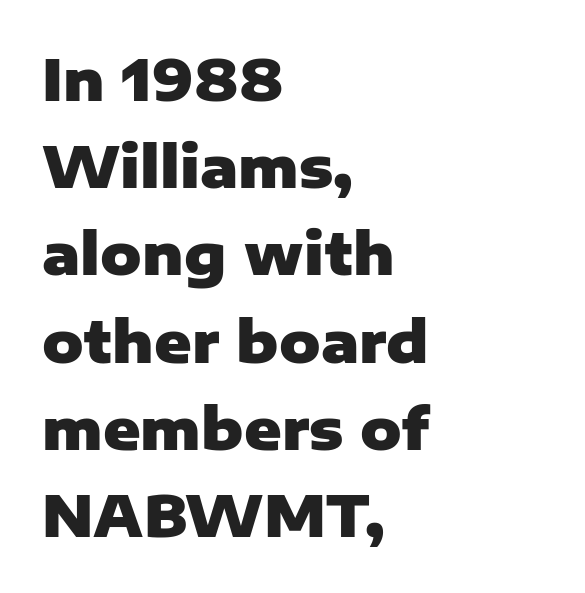
Q: Is the text bold? A: Yes.
Q: Is the text italic (slanted)? A: No, it is upright.
Q: Is the typeface a serif or a sans-serif typeface? A: Sans-serif.
Q: Is the text underlined? A: No.
Q: How is the paragraph aligned? A: Left-aligned.
Q: Is the spacing between letters normal or unusually wide? A: Normal.
Q: Is the spacing between lines tight, normal or loose? A: Normal.
Q: Width (condensed, normal, or wide)? A: Normal.
Q: Stroke contrast? A: Low.
Q: x-height? A: Medium.
Q: Monospaced? A: No.
